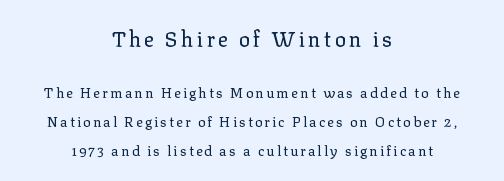
{"italic": "no", "bold": "no", "underline": "no", "align": "center", "line_spacing": "loose", "line_spacing_ratio": 2.06, "larger_block": "first", "size_ratio": 1.5, "glyph_px": 21}
